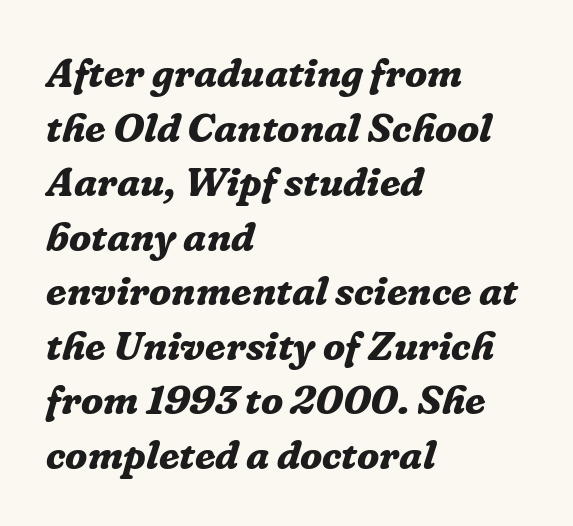
The image shows 41 px bold serif type, italic (leaning right); set left-aligned, normal line spacing (1.33x), normal letter spacing, not underlined; low stroke contrast and a medium x-height.
